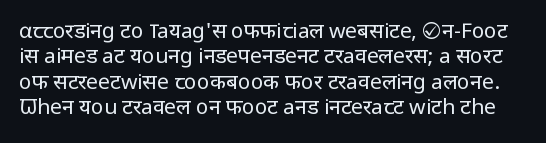
Q: Is the text bold? A: No.
Q: Is the text italic (slanted)? A: No, it is upright.
Q: Is the text underlined? A: No.
Q: Is the spacing between letters normal or unusually wide? A: Normal.
